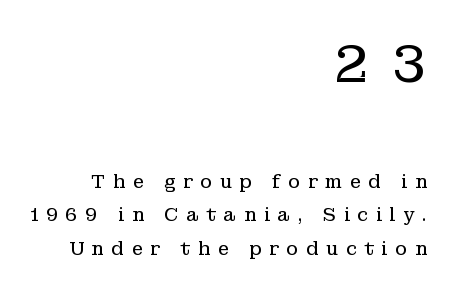
The image shows 53 px regular-weight serif type, upright; set right-aligned, line spacing 1.86x, unusually wide letter spacing (+0.42 em), not underlined; the first (top) block is 2.94x larger; low stroke contrast and a medium x-height.
